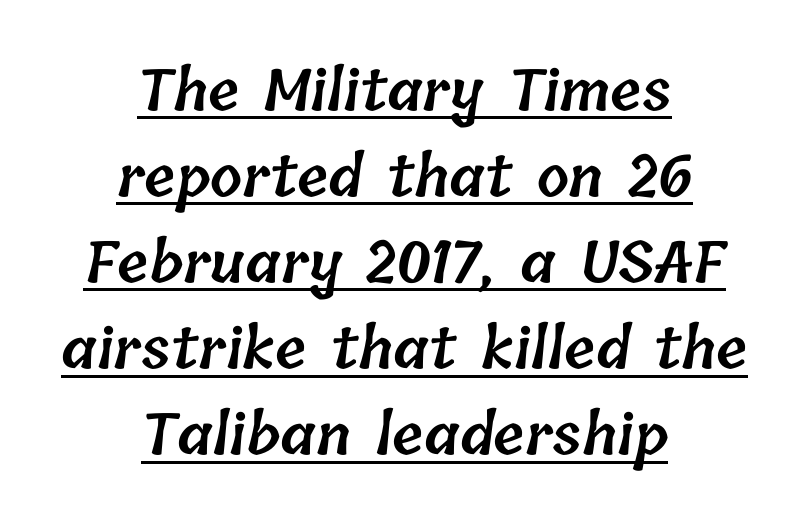
The image shows 57 px semibold type; set centered, normal line spacing (1.51x), normal letter spacing, underlined; low stroke contrast and a medium x-height.
